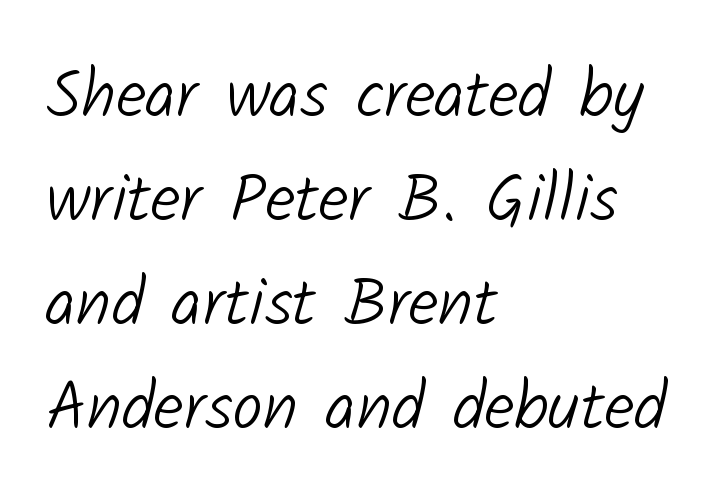
Weight: regular or lighter. The letters advance in unequal steps, a hallmark of proportional type. The line-height multiplier appears to be the usual default. Short note: letters normally spaced. The space beneath each line is pristine and unruled. Reading down the block, your eye returns to a fixed left position each line.
